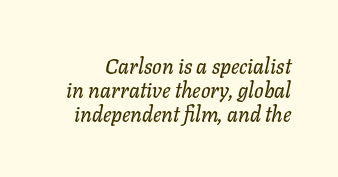
{"italic": "yes", "lean": "right", "slant_degrees": 11, "underline": "no", "line_spacing": "tight", "line_spacing_ratio": 1.15, "letter_spacing": "normal", "letter_spacing_em": 0.0, "glyph_px": 21}
